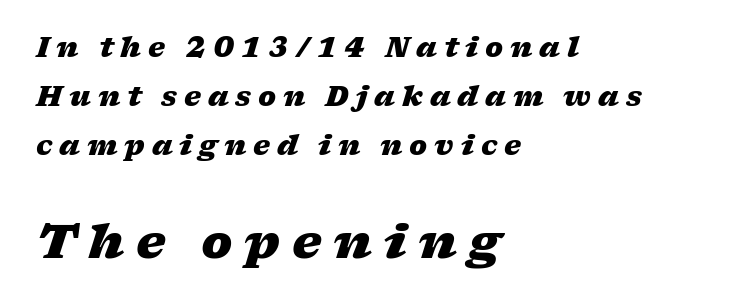
This sample uses expanded letter spacing, leaving extra air between glyphs. The whole block is typeset with a tilt. Each glyph is drawn with heavy, bold strokes. Do the characters align in a grid? No, the font is proportional. The later block is typeset at a bigger size than the earlier block. Only glyphs here, with clear space below each row.
